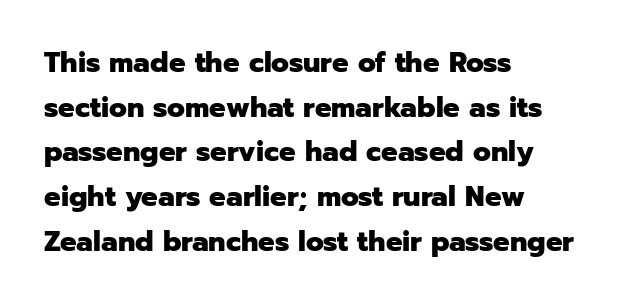
Compared with an ordinary text face, these strokes are far heavier — a full bold. One-word summary of the alignment: left. Looks like regular typesetting: each glyph gets only the width it needs. The passage shown is typeset with a sans-serif family. This is the regular roman posture of the typeface. Observe the ordinary spacing: letters are neighbours, not strangers.
